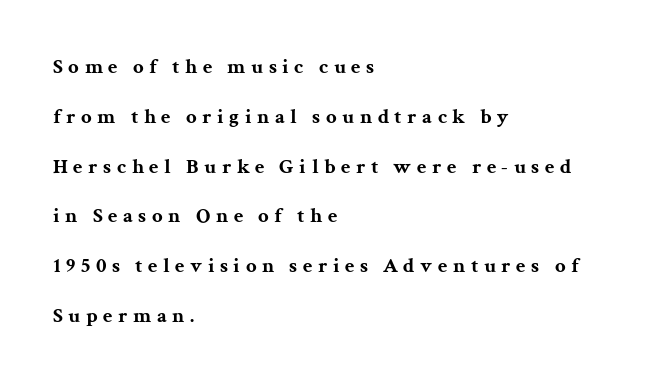
Q: Is the text bold? A: Yes.
Q: Is the text italic (slanted)? A: No, it is upright.
Q: Is the text underlined? A: No.
Q: How is the paragraph aligned? A: Left-aligned.
Q: Is the spacing between letters normal or unusually wide? A: Unusually wide.
Q: Is the spacing between lines tight, normal or loose? A: Loose.
